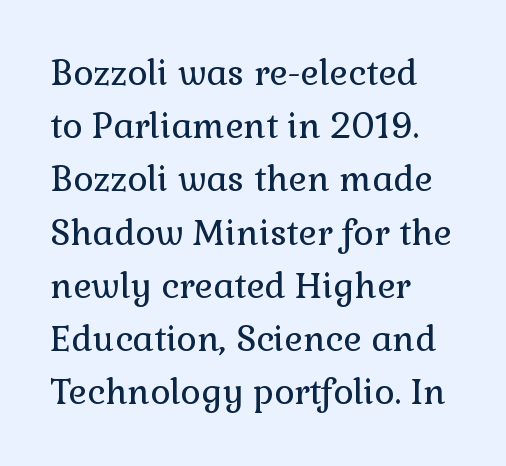
The image shows 35 px regular-weight serif type, upright; set left-aligned, normal line spacing (1.52x), normal letter spacing, not underlined; low stroke contrast and a medium x-height.
